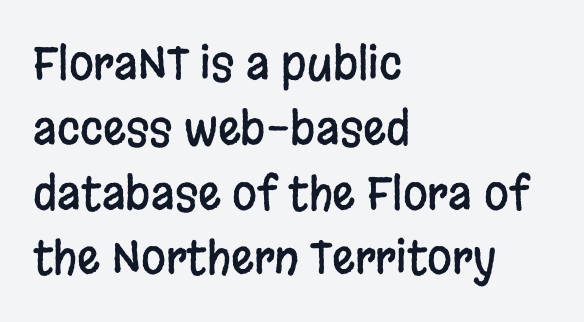
The lettering holds an erect, upright posture throughout. Does the copy run flush right? No — it runs flush left. A typesetter would call this zero additional tracking. This rendering features lettering with no underline. Is this a fixed-width face? No — the glyphs have proportional, varying widths.
